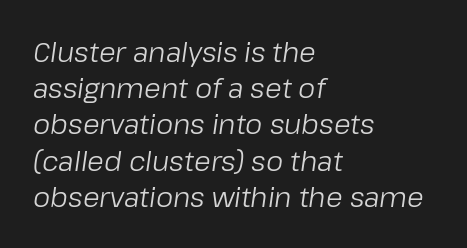
Glance below the letters and you will spot only blank space. Visually the block forms a straight wall on the left and a jagged coastline on the right. The glyphs look as if they've been sheared to an angle. Regular leading. Letter spacing: default. Bold? No — there's no thickening of the strokes.
